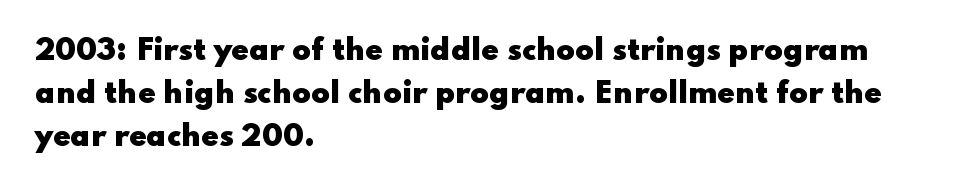
Normally led — the rows are evenly, conventionally spaced. Between one letter and the next there's only the usual sliver of space. Looks like regular typesetting: each glyph gets only the width it needs. Nope, no serifs anywhere on these letters. The rendering anchors every line to the left-hand side.
